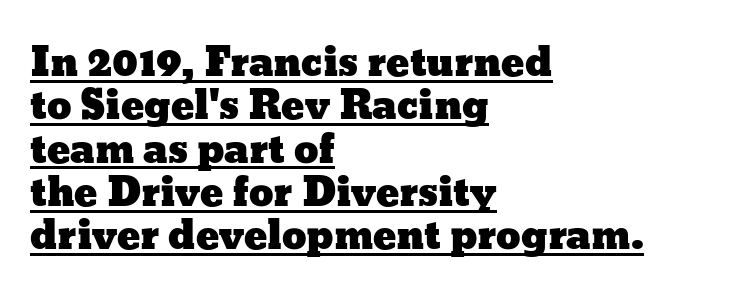
Q: Is the text italic (slanted)? A: No, it is upright.
Q: Is the text underlined? A: Yes.
Q: How is the paragraph aligned? A: Left-aligned.
Q: Is the spacing between letters normal or unusually wide? A: Normal.
Q: Is the spacing between lines tight, normal or loose? A: Tight.
Q: Width (condensed, normal, or wide)? A: Wide.
Q: Stroke contrast? A: Low.
Q: x-height? A: Medium.
Q: Monospaced? A: No.
